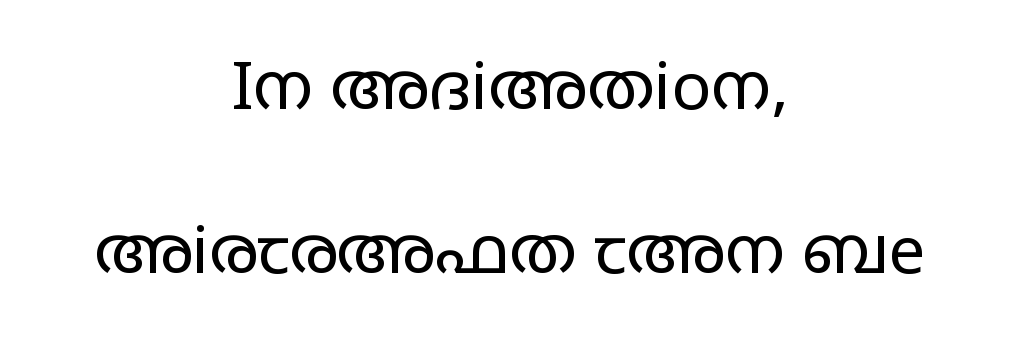
{"serif": "no", "italic": "no", "bold": "no", "weight": "regular", "width": "wide", "stroke_contrast": "low", "x_height": "large", "monospaced": "no", "underline": "no", "align": "center", "line_spacing": "loose", "line_spacing_ratio": 2.49, "letter_spacing": "normal", "letter_spacing_em": 0.0, "glyph_px": 66}
